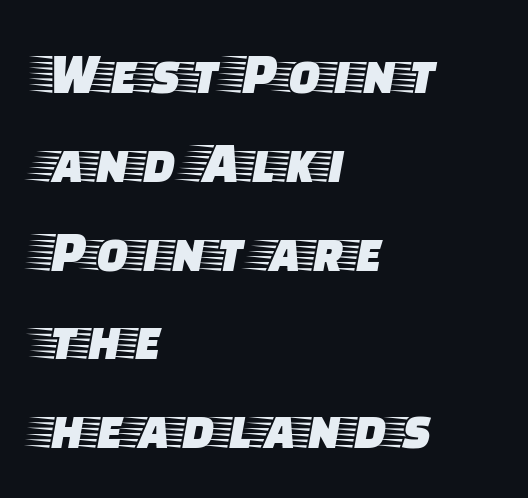
This block has exactly the height ordinary leading produces. Proportional: the letters do not fall into vertical columns. These lines stack with their left ends in a neat column. These lines keep a tight, regular rhythm from letter to letter. Glance below the letters and you will spot only blank space.
